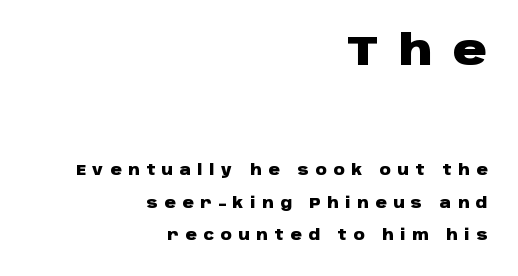
{"serif": "no", "italic": "no", "bold": "yes", "weight": "heavy", "width": "wide", "stroke_contrast": "low", "x_height": "large", "monospaced": "no", "underline": "no", "align": "right", "line_spacing": "loose", "line_spacing_ratio": 2.34, "letter_spacing": "wide", "letter_spacing_em": 0.48, "larger_block": "first", "size_ratio": 3.0, "glyph_px": 42}
